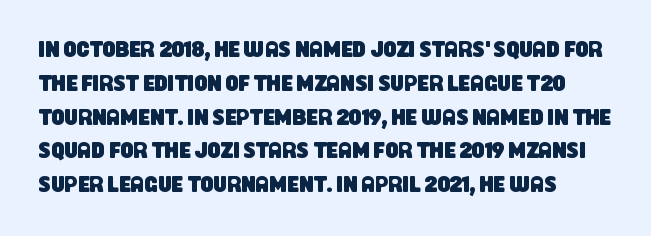
Q: Is the text underlined? A: No.
Q: Is the spacing between letters normal or unusually wide? A: Normal.
Q: Is the spacing between lines tight, normal or loose? A: Normal.
